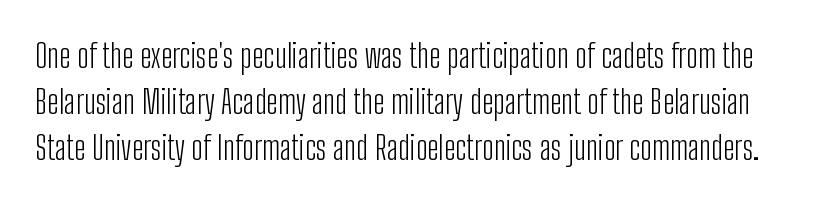
{"serif": "no", "italic": "no", "bold": "no", "weight": "light", "width": "condensed", "stroke_contrast": "low", "x_height": "medium", "monospaced": "no", "underline": "no", "line_spacing": "normal", "line_spacing_ratio": 1.39, "letter_spacing": "normal", "letter_spacing_em": 0.0, "glyph_px": 33}
